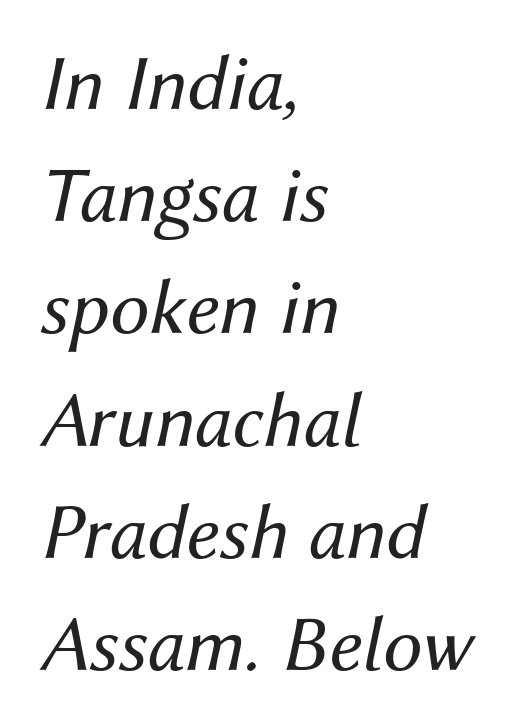
{"italic": "yes", "lean": "right", "slant_degrees": 12, "bold": "no", "weight": "regular", "width": "normal", "stroke_contrast": "medium", "x_height": "medium", "monospaced": "no", "underline": "no", "align": "left", "line_spacing": "normal", "line_spacing_ratio": 1.42, "letter_spacing": "normal", "letter_spacing_em": 0.0, "glyph_px": 79}
